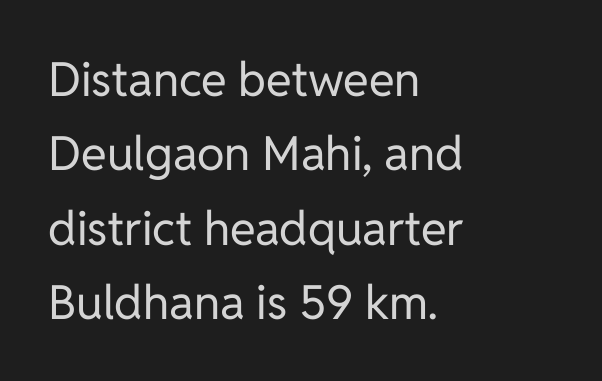
The image shows 47 px regular-weight sans-serif type, upright; set left-aligned, normal line spacing (1.58x), normal letter spacing, not underlined; low stroke contrast and a medium x-height.
